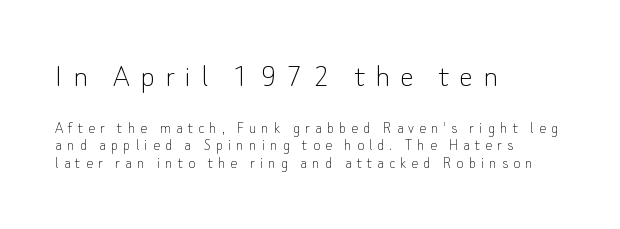
{"serif": "no", "italic": "no", "bold": "no", "weight": "thin", "width": "normal", "stroke_contrast": "low", "x_height": "small", "monospaced": "no", "underline": "no", "align": "left", "line_spacing": "tight", "line_spacing_ratio": 1.02, "letter_spacing": "wide", "letter_spacing_em": 0.3, "larger_block": "first", "size_ratio": 2.0, "glyph_px": 34}
